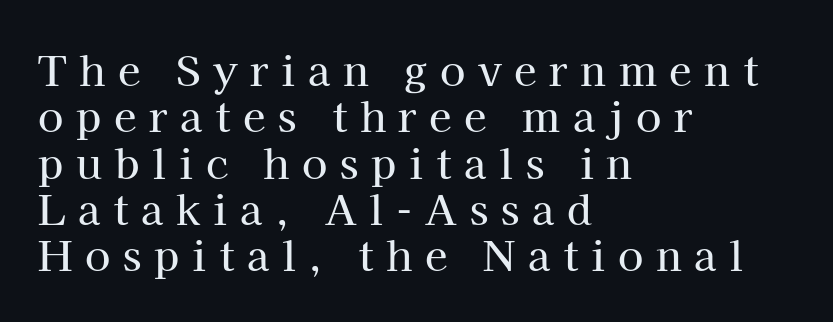
The image shows 41 px serif type, upright; set left-aligned, tight line spacing (1.13x), unusually wide letter spacing (+0.31 em), not underlined; high stroke contrast and a medium x-height.
